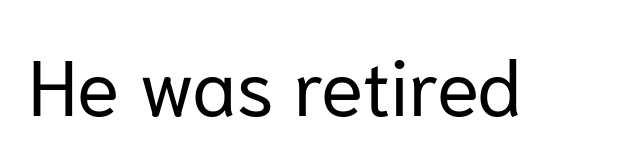
{"serif": "no", "italic": "no", "bold": "no", "weight": "regular", "width": "normal", "stroke_contrast": "low", "x_height": "medium", "monospaced": "no", "underline": "no", "letter_spacing": "normal", "letter_spacing_em": 0.0, "glyph_px": 78}
